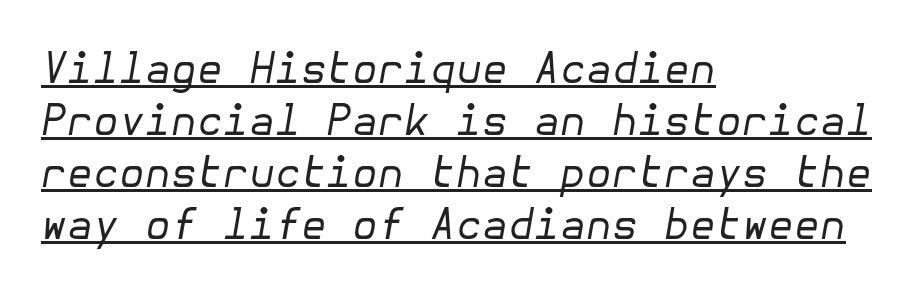
The specimen includes a rule beneath the text block's lines. The setting favours the left margin, as ordinary paragraphs usually do. Would a proofreader flag this as italicized? Yes. The characters are drawn with everyday or finer stroke widths.
